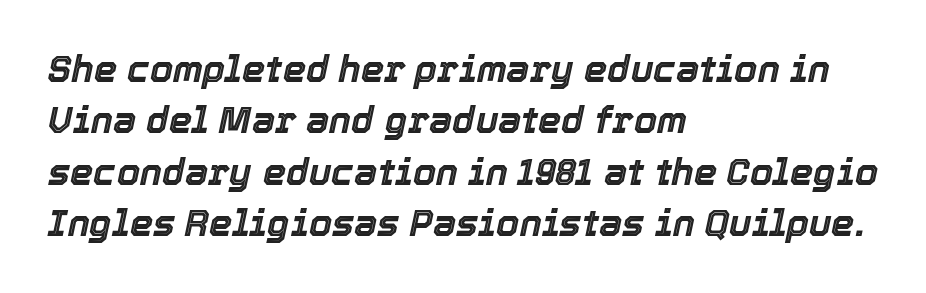
These lines sit exactly where default settings would place them. Students, note that the glyphs here touch the page at normal intervals. Visually the block forms a straight wall on the left and a jagged coastline on the right. Underlining? Definitely not there. The rendering applies a slant to the glyphs.
